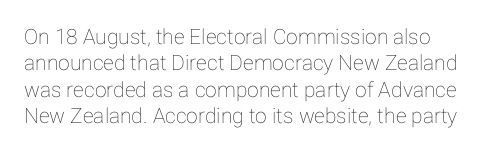
Q: Is the text italic (slanted)? A: No, it is upright.
Q: Is the text underlined? A: No.
Q: Is the spacing between letters normal or unusually wide? A: Normal.
Q: Is the spacing between lines tight, normal or loose? A: Normal.
